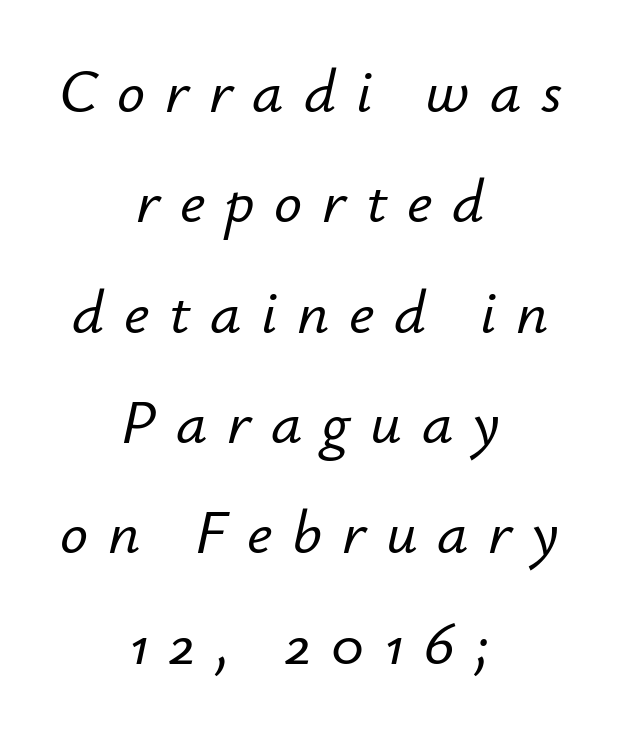
If you folded the block vertically in half, each line would mirror itself in length. Characters are canted at an angle relative to the baseline's perpendicular. These lines have a slow, spaced-out rhythm from letter to letter. The passage shown is typed in a proportional face where columns would drift.
